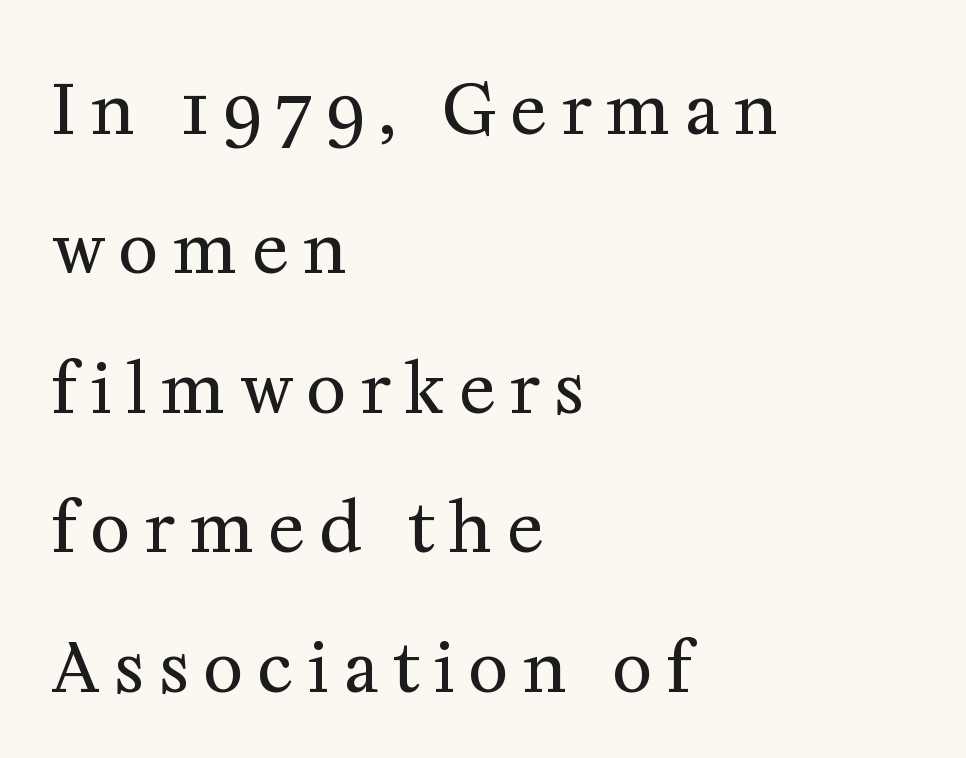
The image shows 68 px regular-weight serif type, upright; set left-aligned, loose line spacing (2.05x), unusually wide letter spacing (+0.22 em), not underlined; medium stroke contrast and a medium x-height.
